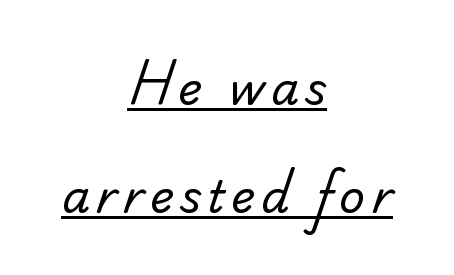
The image shows 45 px regular-weight sans-serif type; set centered, loose line spacing (2.41x), underlined; low stroke contrast and a small x-height.
